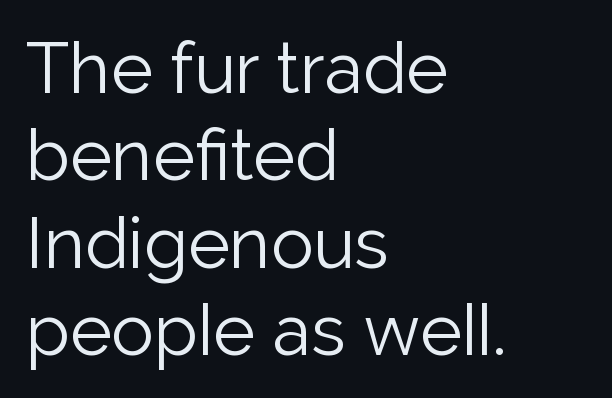
Q: Is the text bold? A: No.
Q: Is the text italic (slanted)? A: No, it is upright.
Q: Is the typeface a serif or a sans-serif typeface? A: Sans-serif.
Q: Is the text underlined? A: No.
Q: How is the paragraph aligned? A: Left-aligned.
Q: Is the spacing between letters normal or unusually wide? A: Normal.
Q: Width (condensed, normal, or wide)? A: Normal.
Q: Stroke contrast? A: Low.
Q: x-height? A: Medium.
Q: Monospaced? A: No.
